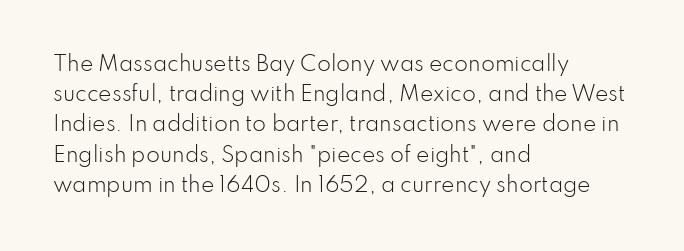
Q: Is the text bold? A: No.
Q: Is the text italic (slanted)? A: No, it is upright.
Q: Is the text underlined? A: No.
Q: How is the paragraph aligned? A: Left-aligned.
Q: Is the spacing between letters normal or unusually wide? A: Normal.
Q: Is the spacing between lines tight, normal or loose? A: Normal.
